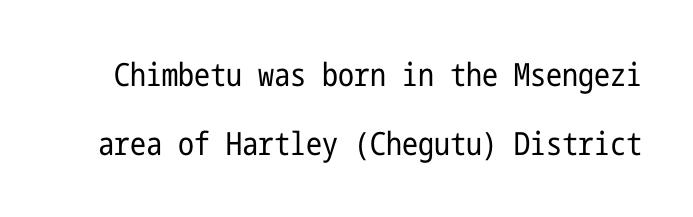
{"serif": "no", "italic": "no", "bold": "no", "weight": "regular", "width": "condensed", "stroke_contrast": "low", "x_height": "medium", "underline": "no", "line_spacing": "loose", "line_spacing_ratio": 2.17, "letter_spacing": "normal", "letter_spacing_em": 0.0, "glyph_px": 32}
